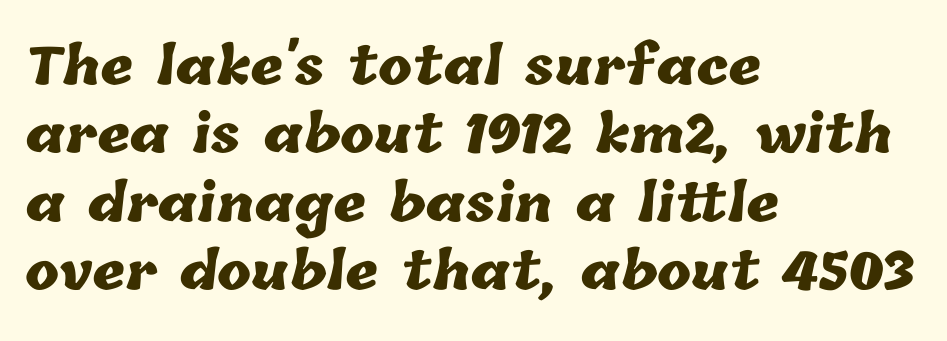
In terms of leading, this rendering sits right in the middle. Any mark beneath the type? The region is blank. This sample is left-justified, so line endings fall wherever the words run out. Nothing unusual about the tracking: characters are spaced as the font intends. What weight is shown? A full bold with thick strokes. You could not count columns in this text — the font is proportionally spaced.
